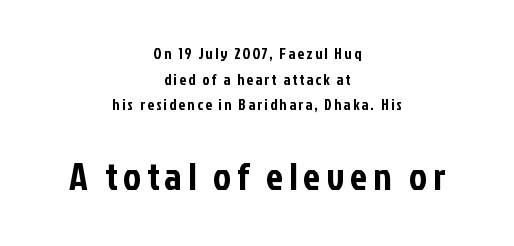
{"serif": "no", "italic": "no", "width": "condensed", "stroke_contrast": "low", "x_height": "medium", "monospaced": "no", "underline": "no", "align": "center", "line_spacing_ratio": 1.71, "larger_block": "second", "size_ratio": 2.53, "glyph_px": 38}
